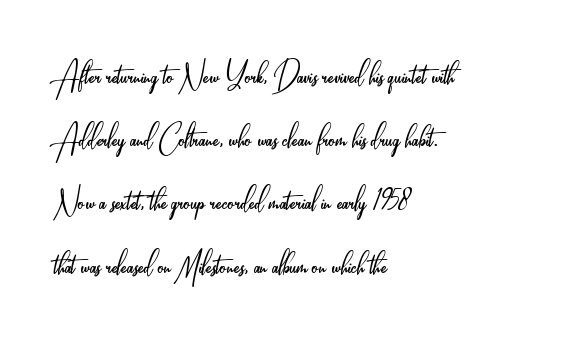
{"serif": "no", "bold": "no", "weight": "light", "width": "condensed", "stroke_contrast": "low", "x_height": "small", "monospaced": "no", "underline": "no", "align": "left", "line_spacing": "normal", "line_spacing_ratio": 1.58, "letter_spacing": "normal", "letter_spacing_em": 0.0, "glyph_px": 40}
